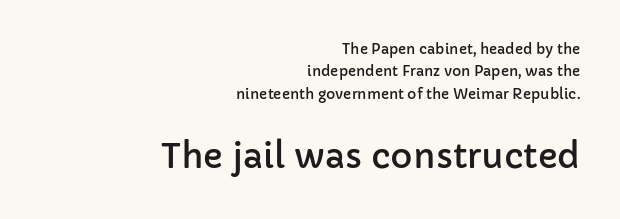
{"serif": "no", "italic": "no", "width": "normal", "stroke_contrast": "low", "x_height": "medium", "monospaced": "no", "underline": "no", "align": "right", "line_spacing": "normal", "line_spacing_ratio": 1.6, "letter_spacing": "normal", "letter_spacing_em": 0.0, "larger_block": "second", "size_ratio": 2.43, "glyph_px": 34}
